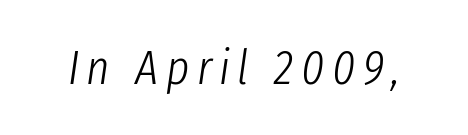
The image shows 49 px light, condensed type, italic (leaning right); set not underlined; low stroke contrast and a medium x-height.
